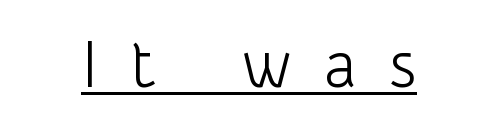
The image shows 66 px light sans-serif type, upright; set unusually wide letter spacing (+0.49 em), underlined; low stroke contrast and a medium x-height.
